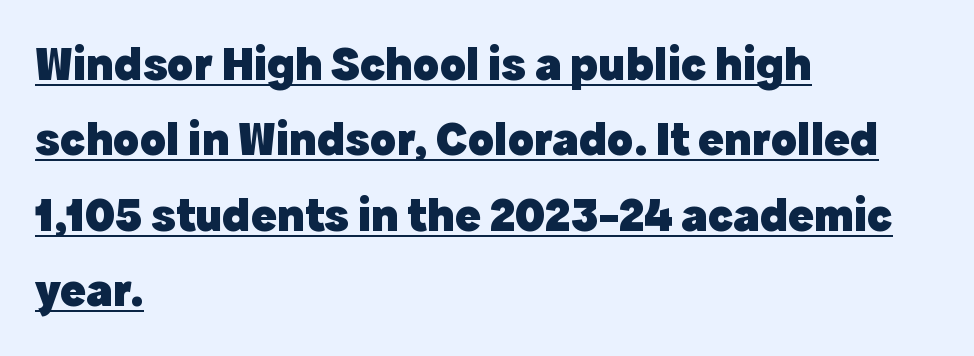
The rendering uses the underline text-decoration. You'd pick this weight for a headline — it's a proper bold. Looks like regular typesetting: each glyph gets only the width it needs. Short note: letters normally spaced. Each letter's strokes conclude bluntly, with no projecting serifs.
